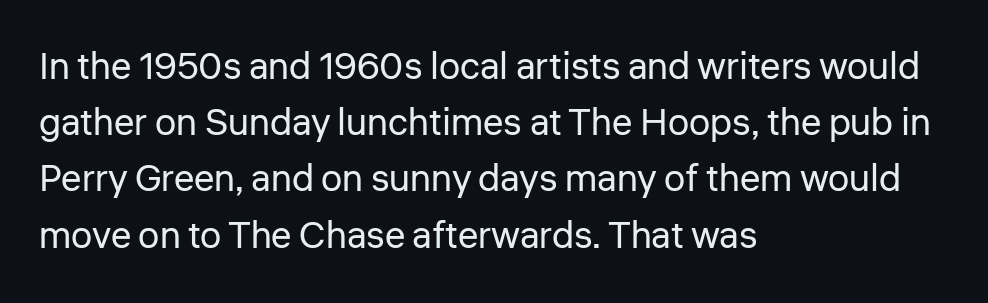
{"serif": "no", "italic": "no", "bold": "no", "weight": "regular", "width": "normal", "stroke_contrast": "low", "x_height": "medium", "monospaced": "no", "underline": "no", "align": "left", "line_spacing": "normal", "line_spacing_ratio": 1.48, "letter_spacing": "normal", "letter_spacing_em": 0.0, "glyph_px": 38}
